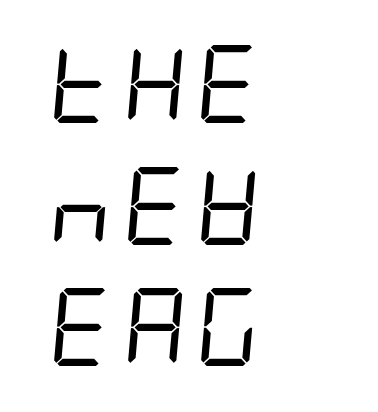
Note: no serifs on the glyphs. The paragraph has a hard left edge and a soft right edge. The weight would be labelled regular, book, light, or lighter still. The letters sit at their default tracking, neither squeezed nor spread. Quick note: underline off.
